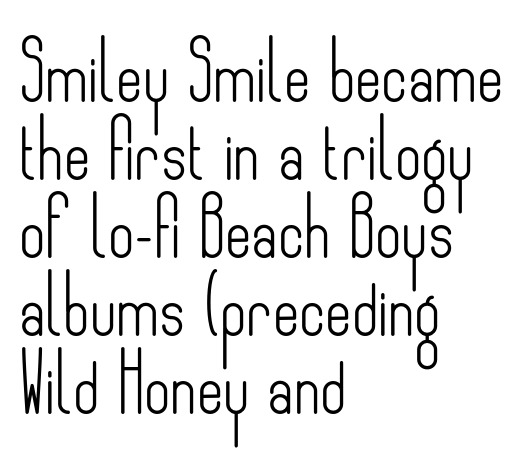
{"serif": "no", "italic": "no", "bold": "no", "weight": "light", "width": "condensed", "stroke_contrast": "low", "x_height": "small", "monospaced": "no", "underline": "no", "align": "left", "line_spacing": "normal", "line_spacing_ratio": 1.37, "letter_spacing": "normal", "letter_spacing_em": 0.0, "glyph_px": 57}
